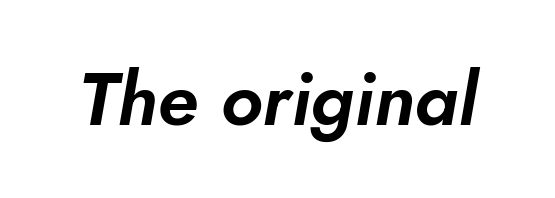
The image shows 75 px text type, italic (leaning right); set normal letter spacing, not underlined; low stroke contrast and a small x-height.
